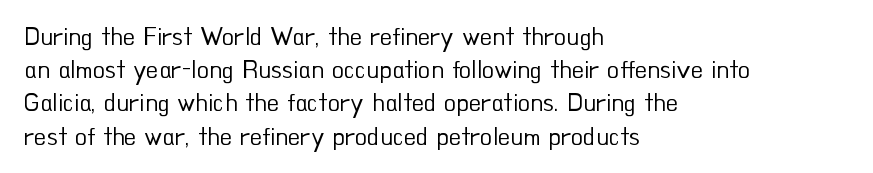
{"italic": "no", "bold": "no", "underline": "no", "align": "left", "line_spacing": "normal", "line_spacing_ratio": 1.33, "letter_spacing": "normal", "letter_spacing_em": 0.0, "glyph_px": 25}
